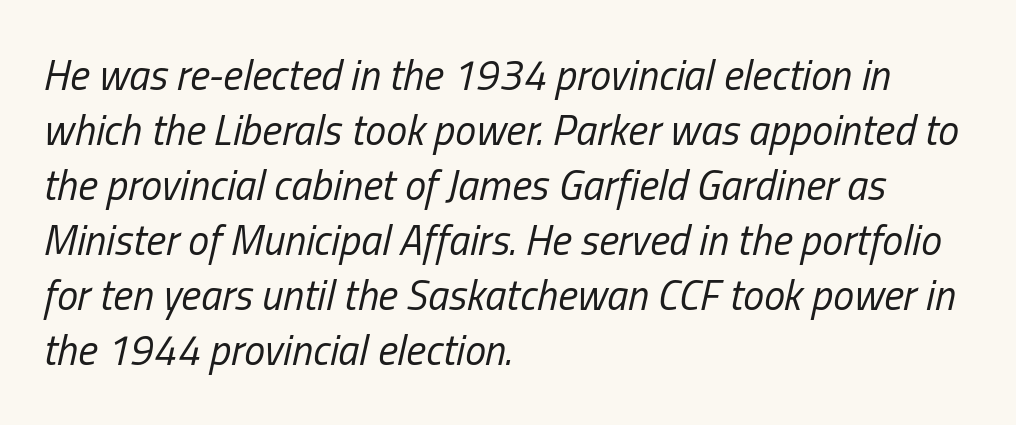
Q: Is the text bold? A: No.
Q: Is the text italic (slanted)? A: Yes, it leans right by about 13 degrees.
Q: Is the text underlined? A: No.
Q: How is the paragraph aligned? A: Left-aligned.
Q: Is the spacing between letters normal or unusually wide? A: Normal.
Q: Is the spacing between lines tight, normal or loose? A: Normal.
Q: Width (condensed, normal, or wide)? A: Condensed.
Q: Stroke contrast? A: Low.
Q: x-height? A: Medium.
Q: Monospaced? A: No.
